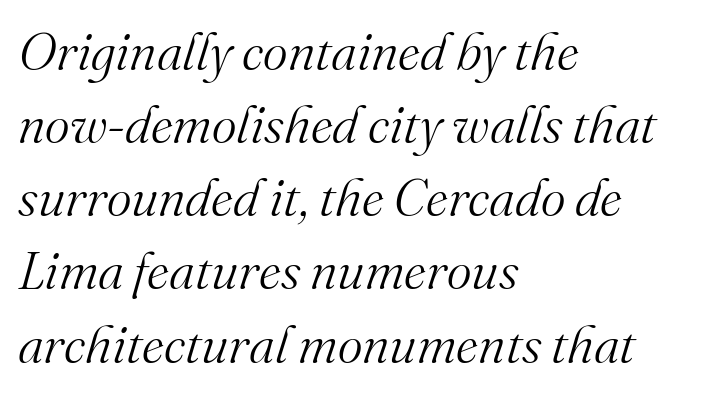
{"serif": "yes", "italic": "yes", "lean": "right", "slant_degrees": 16, "bold": "no", "weight": "light", "width": "normal", "stroke_contrast": "medium", "x_height": "small", "monospaced": "no", "underline": "no", "align": "left", "line_spacing": "normal", "line_spacing_ratio": 1.38, "letter_spacing": "normal", "letter_spacing_em": 0.0, "glyph_px": 53}
